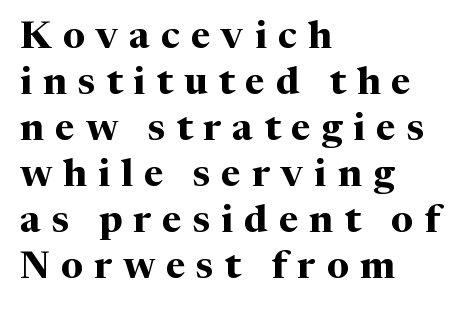
The image shows 38 px bold serif type, upright; set left-aligned, line spacing 1.21x, unusually wide letter spacing (+0.29 em), not underlined; medium stroke contrast and a medium x-height.
